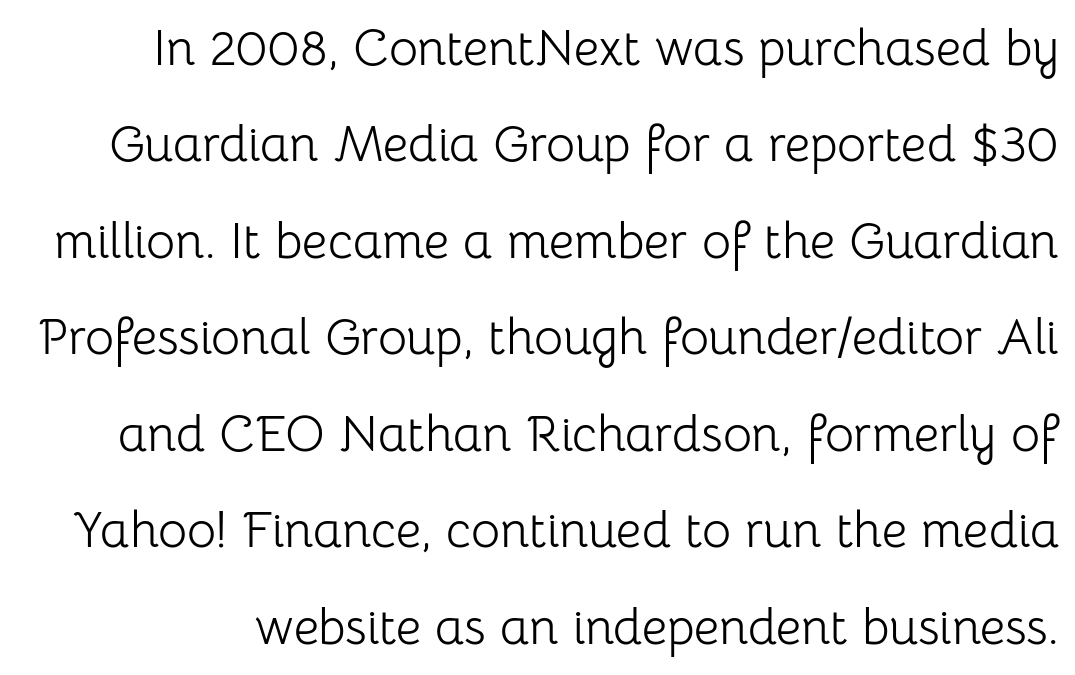
{"serif": "no", "italic": "no", "bold": "no", "weight": "light", "width": "normal", "stroke_contrast": "low", "x_height": "medium", "monospaced": "no", "underline": "no", "line_spacing": "loose", "line_spacing_ratio": 1.93, "letter_spacing": "normal", "letter_spacing_em": 0.0, "glyph_px": 50}
